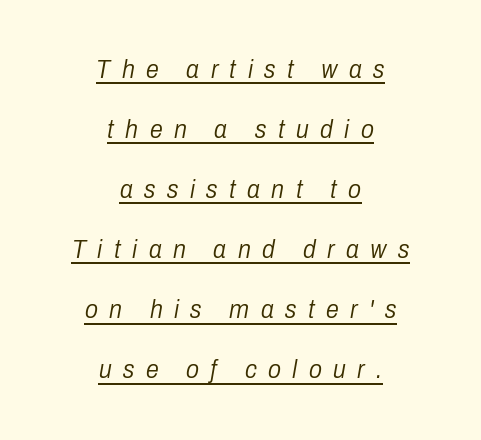
Whoever set this chose breathing room over compactness in the vertical rhythm. The tracking jumps out immediately: characters are airy and widely separated. Unbolded letterforms with no extra heft. Emphasis is given by a line drawn under the lettering.
